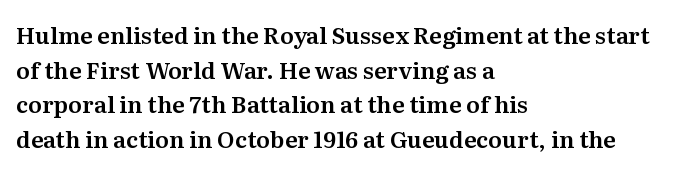
Students, observe: this is what conventionally led text looks like. Has an underline been added? It has not. Words appear dense and cohesive because spacing is normal. If you drew a ruler down the left edge, every line would touch it.
